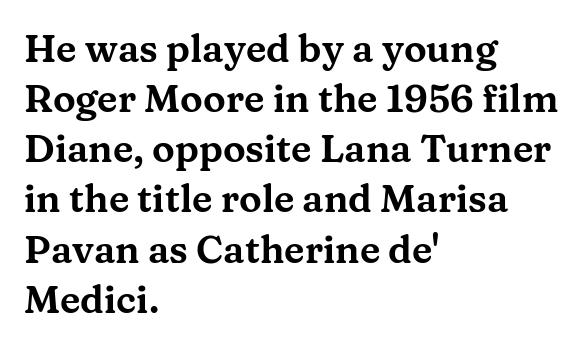
{"serif": "yes", "italic": "no", "width": "wide", "stroke_contrast": "medium", "x_height": "medium", "monospaced": "no", "underline": "no", "align": "left", "line_spacing": "normal", "line_spacing_ratio": 1.32, "letter_spacing": "normal", "letter_spacing_em": 0.0, "glyph_px": 38}
